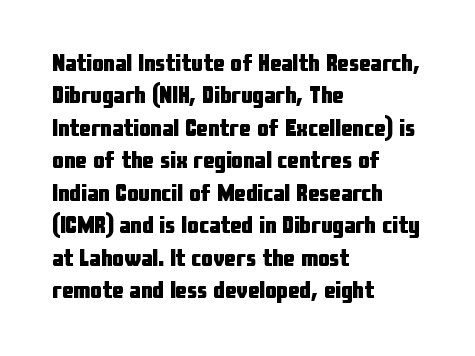
{"italic": "no", "bold": "yes", "underline": "no", "align": "left", "line_spacing": "normal", "line_spacing_ratio": 1.41, "letter_spacing": "normal", "letter_spacing_em": 0.0, "glyph_px": 23}
